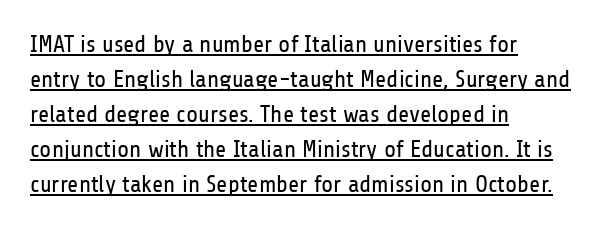
This sample uses plain, unmodified letter spacing. The block of text has a typical density, with ordinary space between rows. The face used here appears with an underline applied. Line starts are locked; line ends wander. Quick note: not italic, upright. No heavy texture on the line: the type isn't bold.
